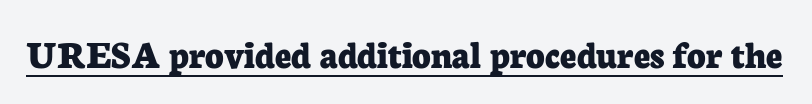
{"serif": "yes", "italic": "no", "bold": "yes", "weight": "bold", "width": "normal", "stroke_contrast": "low", "x_height": "medium", "monospaced": "no", "underline": "yes", "letter_spacing": "normal", "letter_spacing_em": 0.0, "glyph_px": 40}
